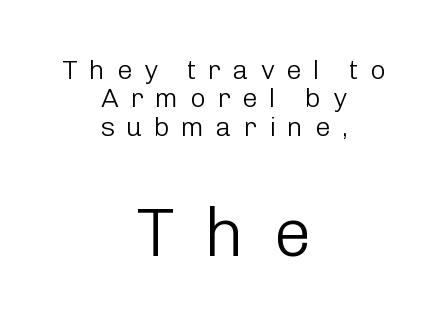
{"serif": "no", "italic": "no", "bold": "no", "weight": "light", "width": "normal", "stroke_contrast": "low", "x_height": "medium", "monospaced": "no", "underline": "no", "align": "center", "line_spacing": "tight", "line_spacing_ratio": 1.05, "letter_spacing": "wide", "letter_spacing_em": 0.43, "larger_block": "second", "size_ratio": 2.52, "glyph_px": 68}
